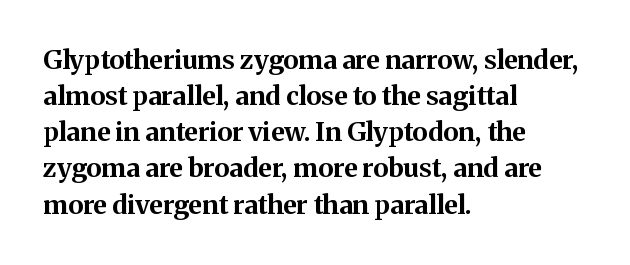
Clear beneath every line of the passage. The typography opts for an upright posture over an oblique one. Evenly set lines give the paragraph a standard silhouette. Standard letterfit; no display-style spreading of the glyphs. The compositor pushed each line to the left boundary.
